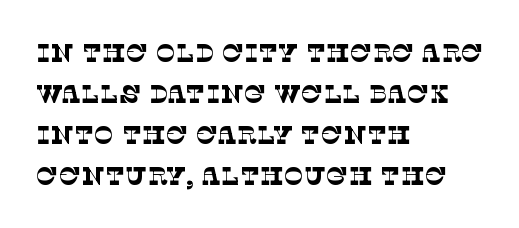
{"bold": "no", "underline": "no", "align": "left", "line_spacing": "normal", "line_spacing_ratio": 1.58, "letter_spacing": "normal", "letter_spacing_em": 0.0, "glyph_px": 26}
